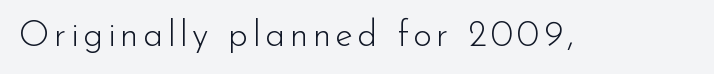
Q: Is the text bold? A: No.
Q: Is the text italic (slanted)? A: No, it is upright.
Q: Is the typeface a serif or a sans-serif typeface? A: Sans-serif.
Q: Is the text underlined? A: No.
Q: Width (condensed, normal, or wide)? A: Normal.
Q: Stroke contrast? A: Low.
Q: x-height? A: Small.
Q: Monospaced? A: No.
